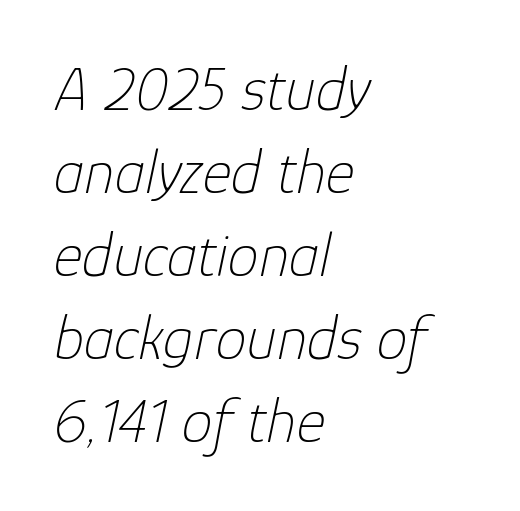
{"italic": "yes", "lean": "right", "slant_degrees": 12, "bold": "no", "weight": "thin", "width": "normal", "stroke_contrast": "low", "x_height": "medium", "monospaced": "no", "underline": "no", "align": "left", "line_spacing": "normal", "line_spacing_ratio": 1.34, "letter_spacing": "normal", "letter_spacing_em": 0.0, "glyph_px": 62}
